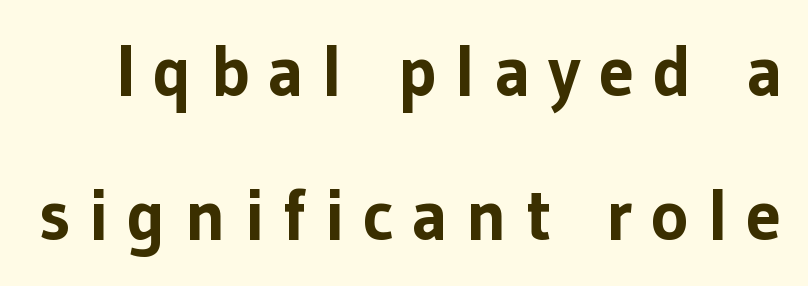
{"serif": "no", "italic": "no", "bold": "yes", "weight": "bold", "width": "normal", "stroke_contrast": "low", "x_height": "medium", "monospaced": "no", "underline": "no", "line_spacing": "loose", "line_spacing_ratio": 2.0, "letter_spacing": "wide", "letter_spacing_em": 0.25, "glyph_px": 72}
